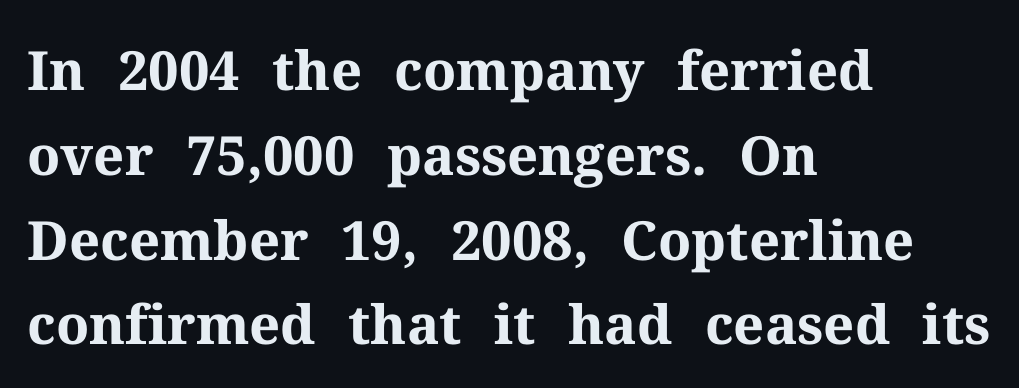
Classification — serif. One-word summary of the alignment: left. The designer left line spacing at the default. The type is set solid horizontally, with unmodified tracking. Honestly, there is no underline to notice here at all.
